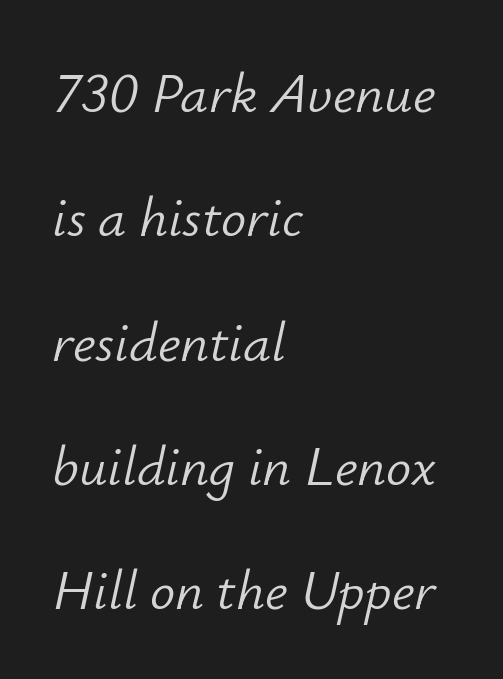
Words float on clear page, feet unadorned. The letters are slanted; this is an italic face. Stems here are at most as thick as an everyday book face. A great deal of white space separates one row of letters from the next. The lines are quadded left.
